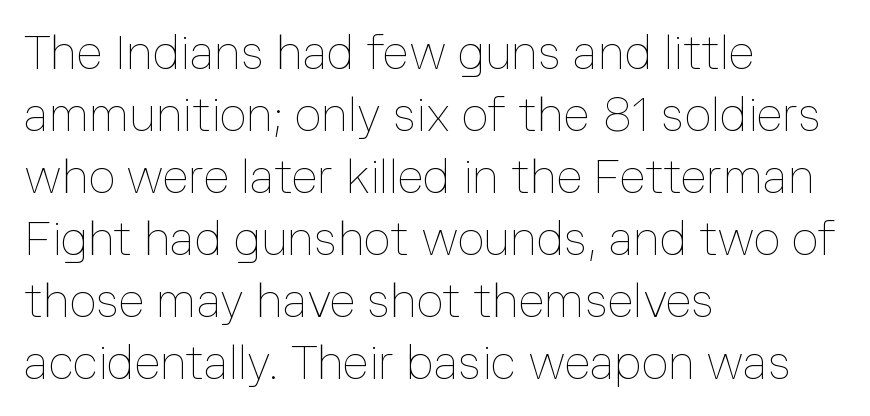
You can tell it's not italic because the verticals are truly vertical. Nothing unusual about the tracking: characters are spaced as the font intends. Spacing verdict: proportional, widths tailored to each character. The foot of each line stays bare and open.
